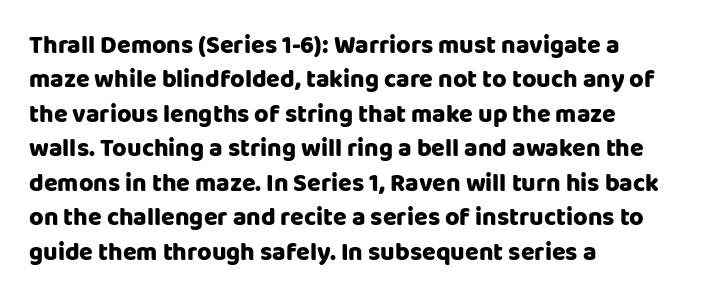
Q: Is the text italic (slanted)? A: No, it is upright.
Q: Is the text underlined? A: No.
Q: How is the paragraph aligned? A: Left-aligned.
Q: Is the spacing between letters normal or unusually wide? A: Normal.
Q: Is the spacing between lines tight, normal or loose? A: Normal.
